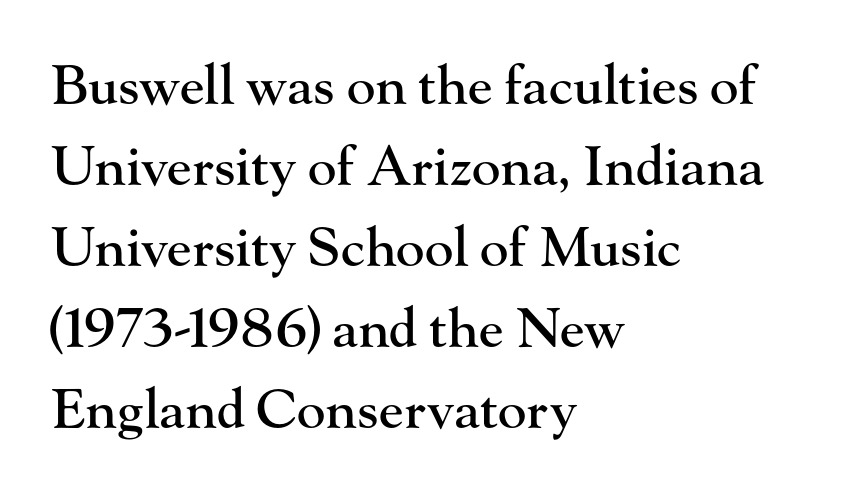
These lines stack with their left ends in a neat column. You could call the tracking neutral — neither tight nor loose. Proportional: the letters do not fall into vertical columns. Classification — serif.
